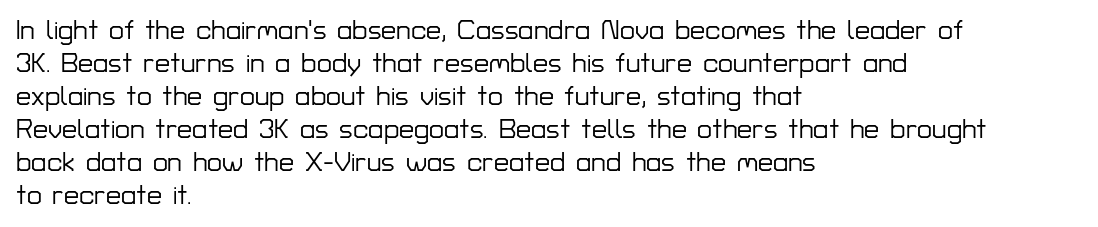
No extra tracking has been applied to these lines. Check the space under the baseline: it is left empty. The font's upright variant was chosen for this text. Casual observation: everything's shoved over to the left.
